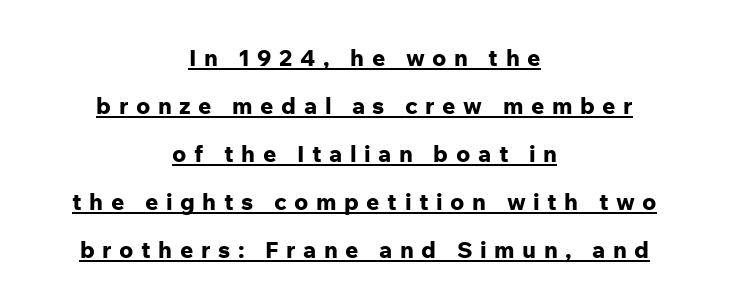
The image shows 23 px bold type, upright; set centered, loose line spacing (2.09x), unusually wide letter spacing (+0.33 em), underlined.
